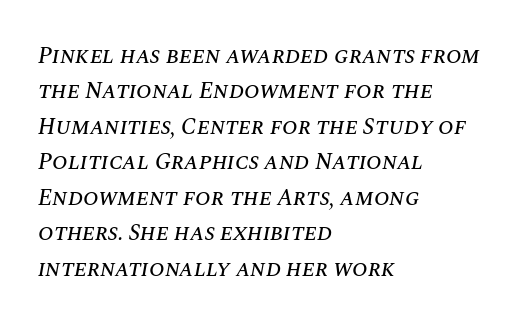
Q: Is the text italic (slanted)? A: Yes, it leans right by about 10 degrees.
Q: Is the text underlined? A: No.
Q: How is the paragraph aligned? A: Left-aligned.
Q: Is the spacing between letters normal or unusually wide? A: Normal.
Q: Is the spacing between lines tight, normal or loose? A: Normal.
